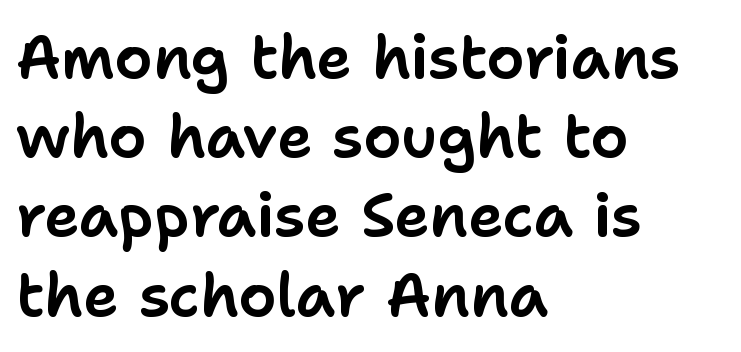
{"serif": "no", "italic": "no", "width": "normal", "stroke_contrast": "low", "x_height": "medium", "monospaced": "no", "underline": "no", "align": "left", "line_spacing": "normal", "line_spacing_ratio": 1.32, "letter_spacing": "normal", "letter_spacing_em": 0.0, "glyph_px": 60}
